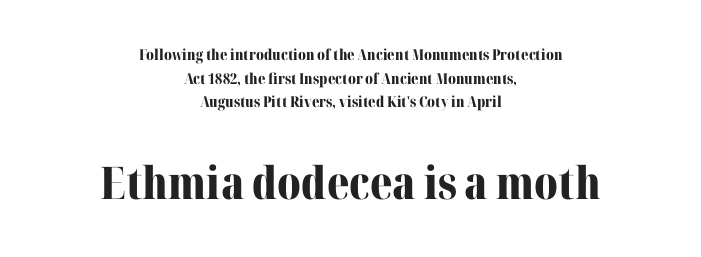
The passage shown begins with its smaller block and ends with its larger one. Words float on clear page, feet unadorned. Its strokes are broad and dark, the hallmark of bold type. Observe the ordinary spacing: letters are neighbours, not strangers.
